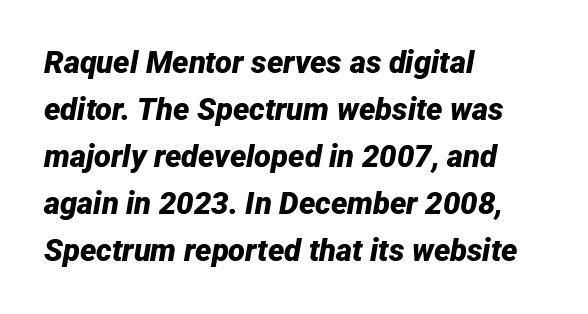
Q: Is the text bold? A: Yes.
Q: Is the text italic (slanted)? A: Yes, it leans right by about 12 degrees.
Q: Is the text underlined? A: No.
Q: How is the paragraph aligned? A: Left-aligned.
Q: Is the spacing between letters normal or unusually wide? A: Normal.
Q: Is the spacing between lines tight, normal or loose? A: Normal.
Q: Width (condensed, normal, or wide)? A: Normal.
Q: Stroke contrast? A: Low.
Q: x-height? A: Medium.
Q: Monospaced? A: No.
